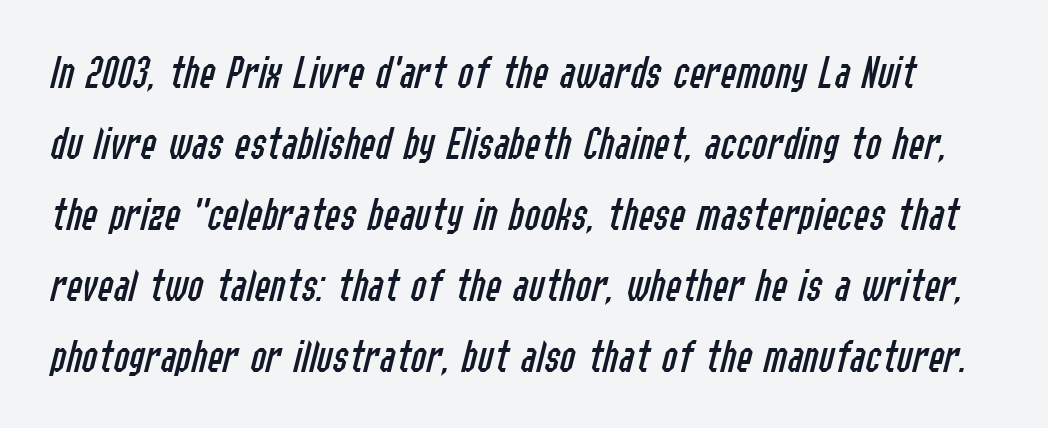
{"italic": "yes", "lean": "right", "slant_degrees": 14, "bold": "no", "weight": "regular", "width": "condensed", "stroke_contrast": "low", "x_height": "medium", "monospaced": "no", "underline": "no", "line_spacing": "normal", "line_spacing_ratio": 1.51, "letter_spacing": "normal", "letter_spacing_em": 0.0, "glyph_px": 47}
